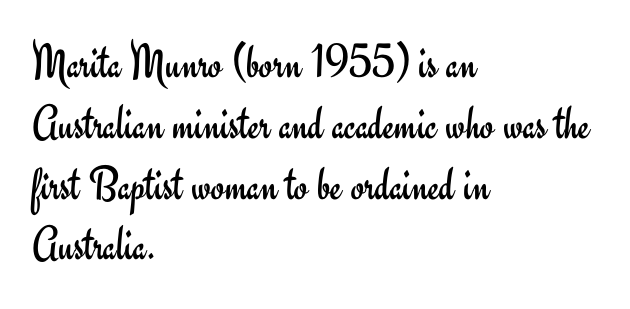
{"serif": "no", "bold": "no", "weight": "regular", "width": "normal", "stroke_contrast": "low", "x_height": "small", "monospaced": "no", "underline": "no", "align": "left", "line_spacing_ratio": 1.24, "letter_spacing": "normal", "letter_spacing_em": 0.0, "glyph_px": 49}
